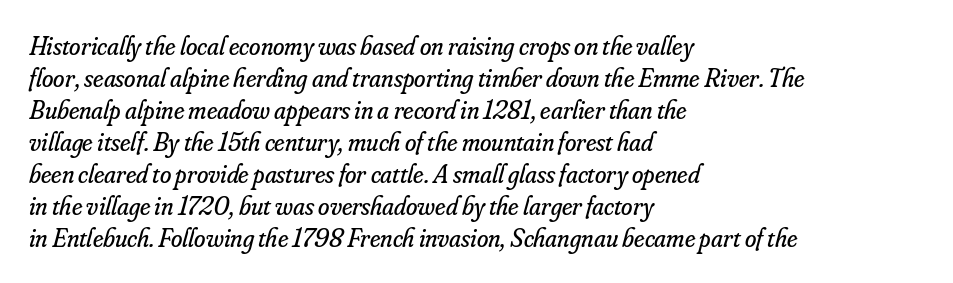
Q: Is the text bold? A: No.
Q: Is the text italic (slanted)? A: Yes, it leans right by about 16 degrees.
Q: Is the text underlined? A: No.
Q: How is the paragraph aligned? A: Left-aligned.
Q: Is the spacing between letters normal or unusually wide? A: Normal.
